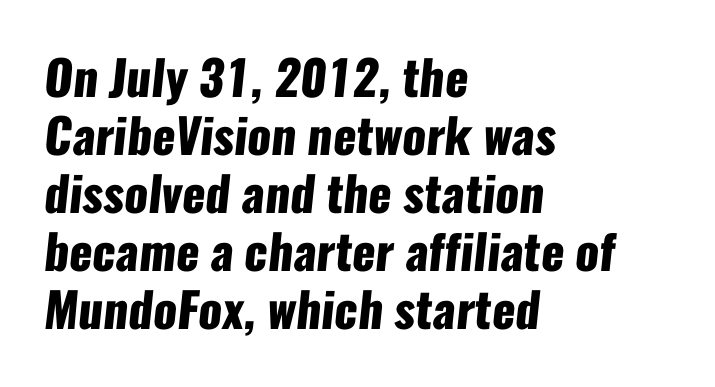
Q: Is the text bold? A: Yes.
Q: Is the typeface a serif or a sans-serif typeface? A: Sans-serif.
Q: Is the text underlined? A: No.
Q: How is the paragraph aligned? A: Left-aligned.
Q: Is the spacing between letters normal or unusually wide? A: Normal.
Q: Width (condensed, normal, or wide)? A: Condensed.
Q: Stroke contrast? A: Low.
Q: x-height? A: Medium.
Q: Monospaced? A: No.
